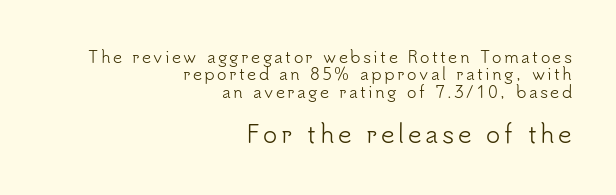
The image shows 24 px text type, upright; set right-aligned, tight line spacing (1.08x), not underlined; the second (bottom) block is 1.5x larger.
